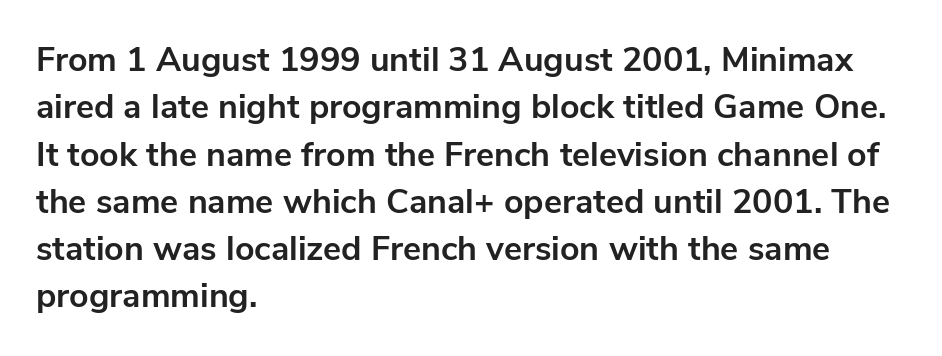
Q: Is the text bold? A: Yes.
Q: Is the text italic (slanted)? A: No, it is upright.
Q: Is the typeface a serif or a sans-serif typeface? A: Sans-serif.
Q: Is the text underlined? A: No.
Q: How is the paragraph aligned? A: Left-aligned.
Q: Is the spacing between letters normal or unusually wide? A: Normal.
Q: Is the spacing between lines tight, normal or loose? A: Normal.
Q: Width (condensed, normal, or wide)? A: Normal.
Q: Stroke contrast? A: Low.
Q: x-height? A: Medium.
Q: Monospaced? A: No.
